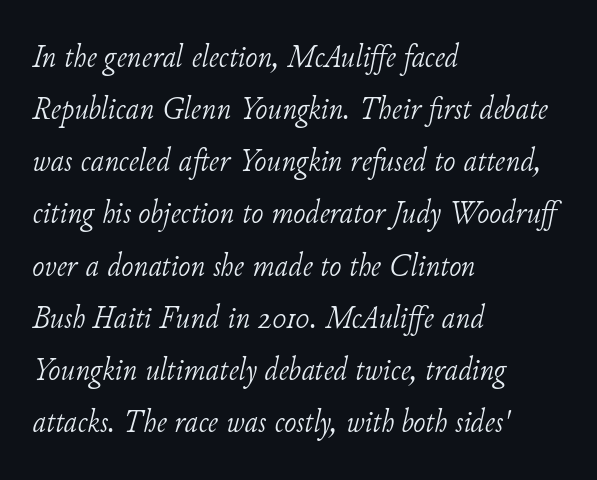
The image shows 33 px light serif type, italic (leaning right); set left-aligned, normal line spacing (1.58x), normal letter spacing, not underlined; low stroke contrast and a small x-height.
